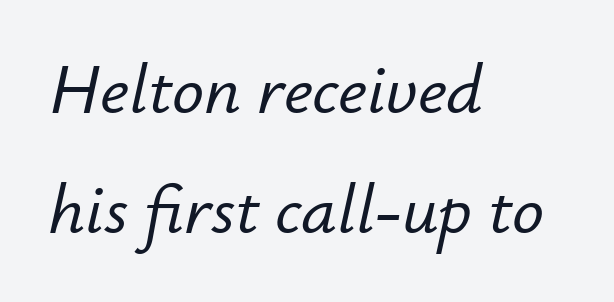
{"italic": "yes", "lean": "right", "slant_degrees": 12, "width": "normal", "stroke_contrast": "low", "x_height": "small", "monospaced": "no", "underline": "no", "align": "left", "line_spacing": "normal", "line_spacing_ratio": 1.69, "letter_spacing": "normal", "letter_spacing_em": 0.0, "glyph_px": 71}
